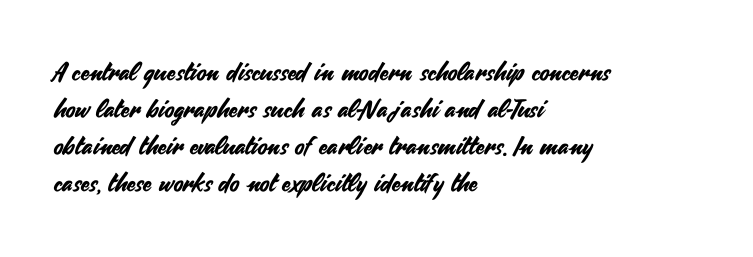
Q: Is the text italic (slanted)? A: Yes.
Q: Is the text underlined? A: No.
Q: How is the paragraph aligned? A: Left-aligned.
Q: Is the spacing between letters normal or unusually wide? A: Normal.
Q: Is the spacing between lines tight, normal or loose? A: Normal.
